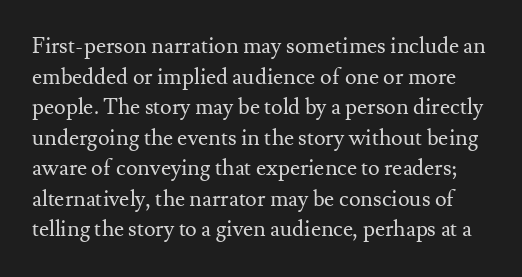
Characters remain perfectly vertical along every line. Is the type heavy? It reads as light-to-regular instead. Descender tails drop into unmarked territory. Evenly set lines give the paragraph a standard silhouette.
